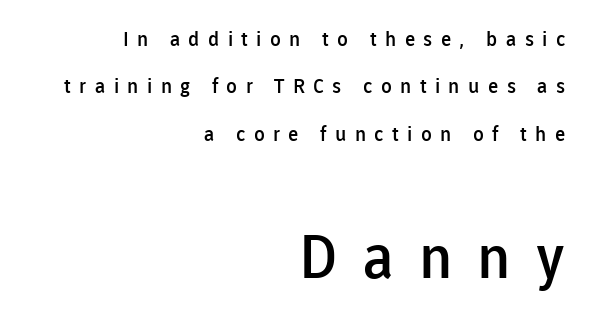
{"serif": "no", "italic": "no", "bold": "semi", "weight": "semibold", "width": "normal", "stroke_contrast": "low", "x_height": "medium", "monospaced": "no", "underline": "no", "align": "right", "line_spacing": "loose", "line_spacing_ratio": 2.37, "letter_spacing": "wide", "letter_spacing_em": 0.42, "larger_block": "second", "size_ratio": 3.0, "glyph_px": 60}
